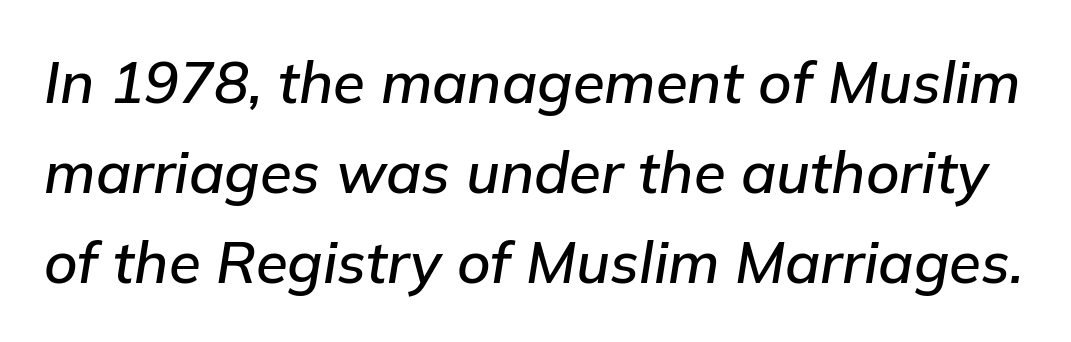
The image shows 58 px text type, italic (leaning right); set normal line spacing (1.55x), normal letter spacing, not underlined; low stroke contrast and a medium x-height.
